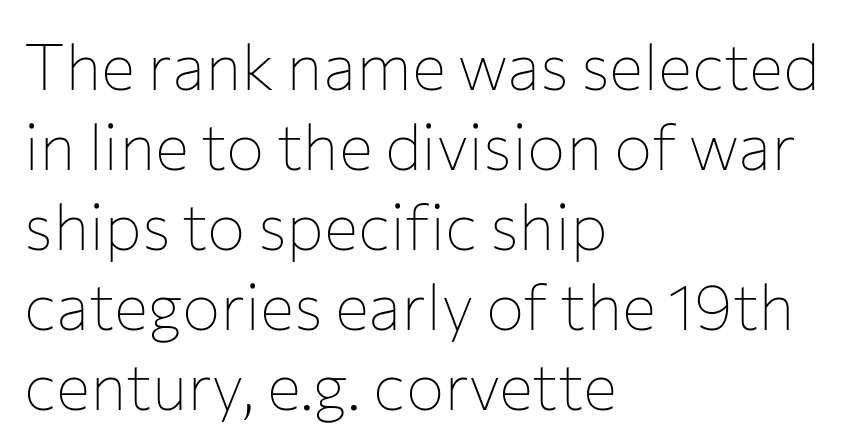
{"serif": "no", "italic": "no", "bold": "no", "weight": "thin", "width": "normal", "stroke_contrast": "low", "x_height": "medium", "monospaced": "no", "underline": "no", "align": "left", "line_spacing": "normal", "line_spacing_ratio": 1.25, "letter_spacing": "normal", "letter_spacing_em": 0.0, "glyph_px": 64}
